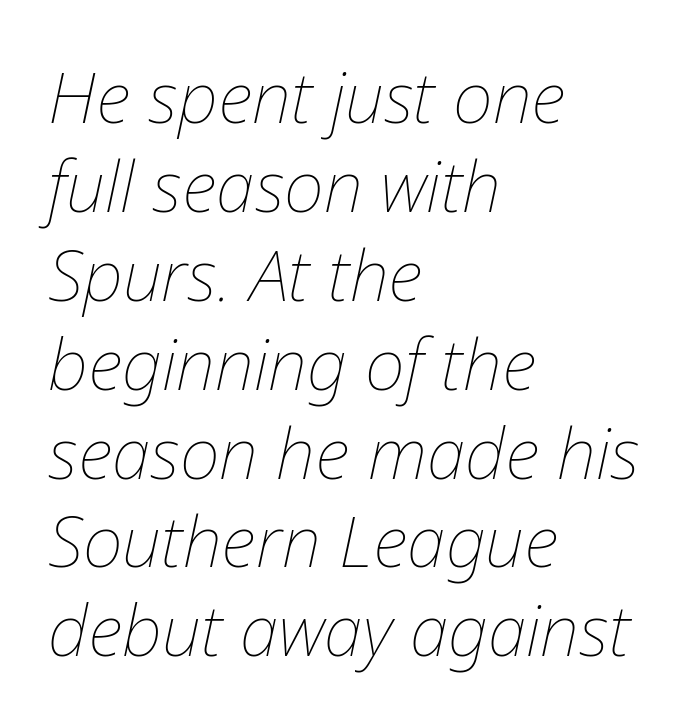
Q: Is the text bold? A: No.
Q: Is the text italic (slanted)? A: Yes, it leans right by about 12 degrees.
Q: Is the text underlined? A: No.
Q: How is the paragraph aligned? A: Left-aligned.
Q: Is the spacing between letters normal or unusually wide? A: Normal.
Q: Is the spacing between lines tight, normal or loose? A: Normal.
Q: Width (condensed, normal, or wide)? A: Normal.
Q: Stroke contrast? A: Low.
Q: x-height? A: Medium.
Q: Monospaced? A: No.
